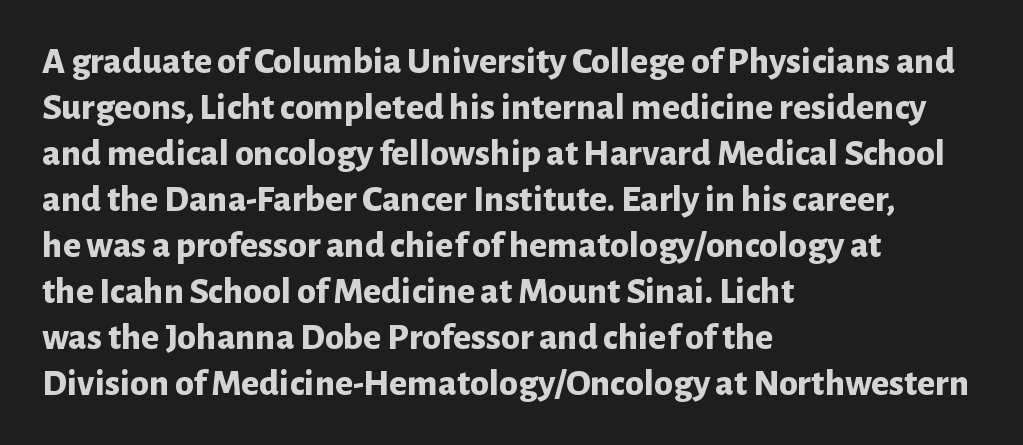
The image shows 38 px bold sans-serif type, upright; set left-aligned, line spacing 1.21x, normal letter spacing, not underlined; low stroke contrast and a medium x-height.
